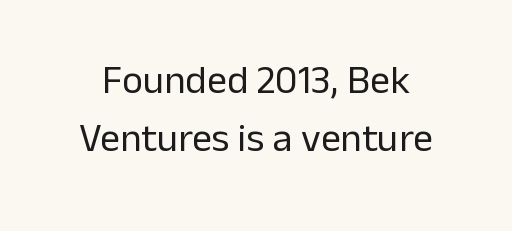
Vertical strokes here are truly vertical. The letters advance in unequal steps, a hallmark of proportional type. Descender tails drop into unmarked territory. Does extra space separate the letters? No, they use regular spacing. One glance says typical: line gaps are just what's usual. Grotesque or geometric, the face here clearly has no serifs.
